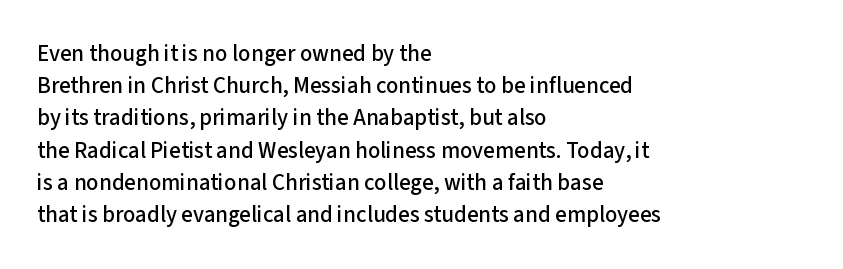
The image shows 23 px text type, upright; set left-aligned, normal line spacing (1.4x), normal letter spacing, not underlined.
